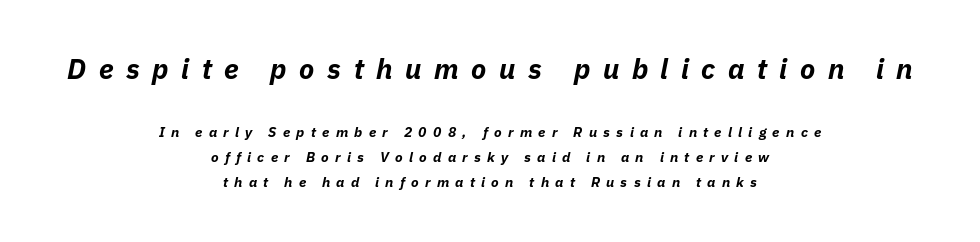
Q: Is the text bold? A: Yes.
Q: Is the text italic (slanted)? A: Yes, it leans right by about 11 degrees.
Q: Is the text underlined? A: No.
Q: How is the paragraph aligned? A: Centered.
Q: Is the spacing between letters normal or unusually wide? A: Unusually wide.
Q: Which block of text is set in a larger size, the first (top) or the second (bottom)? A: The first (top) one.
Q: Width (condensed, normal, or wide)? A: Normal.
Q: Stroke contrast? A: Low.
Q: x-height? A: Medium.
Q: Monospaced? A: No.
